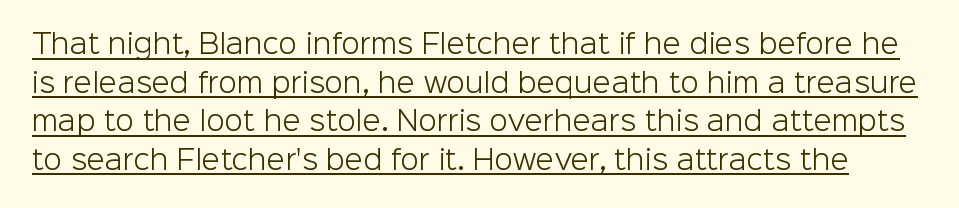
The image shows 27 px text type, upright; set normal line spacing (1.43x), normal letter spacing, underlined.
